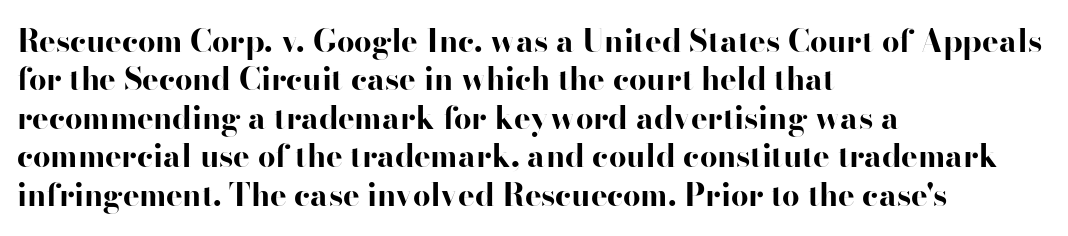
In terms of posture, this sample is upright. Set as a true bold cut, around the 700 mark. Standard letterfit; no display-style spreading of the glyphs. A student would call this left alignment; a typographer would say flush left, rag right.
